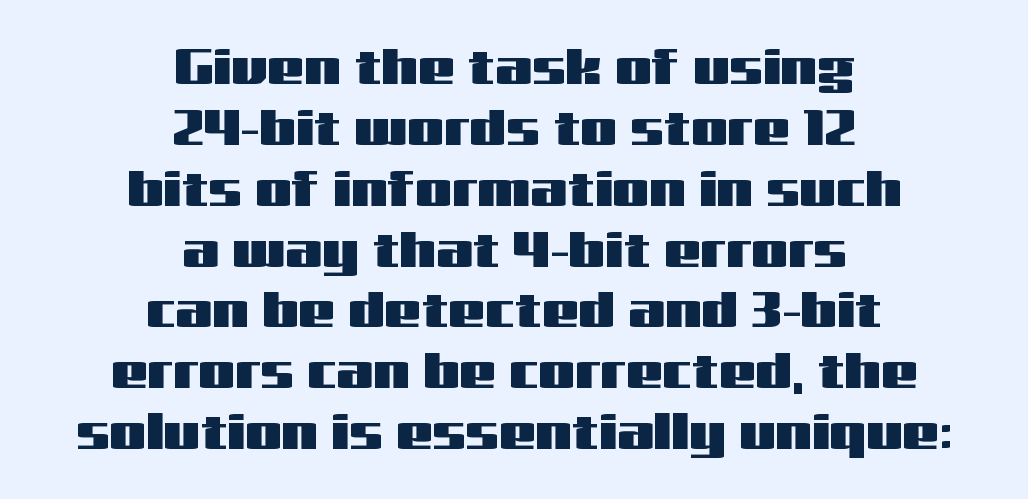
Q: Is the text italic (slanted)? A: No, it is upright.
Q: Is the typeface a serif or a sans-serif typeface? A: Sans-serif.
Q: Is the text underlined? A: No.
Q: How is the paragraph aligned? A: Centered.
Q: Is the spacing between letters normal or unusually wide? A: Normal.
Q: Width (condensed, normal, or wide)? A: Wide.
Q: Stroke contrast? A: Medium.
Q: x-height? A: Medium.
Q: Monospaced? A: No.
